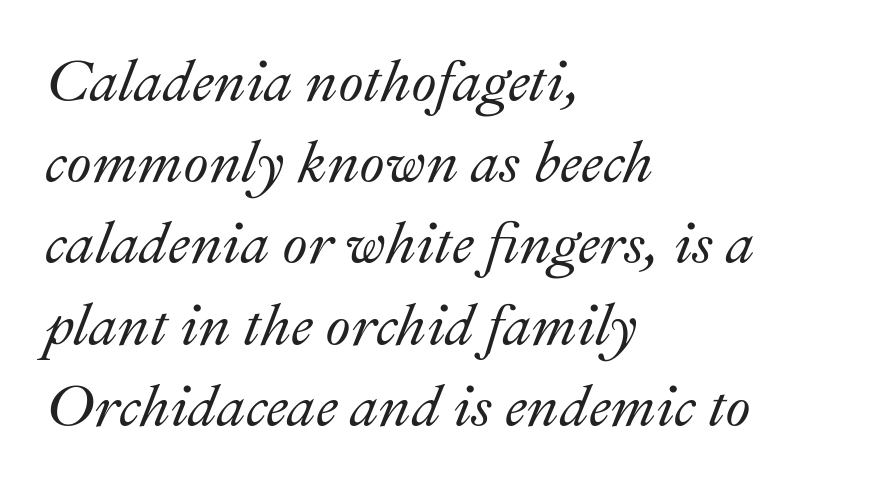
Q: Is the text italic (slanted)? A: Yes, it leans right by about 22 degrees.
Q: Is the text underlined? A: No.
Q: How is the paragraph aligned? A: Left-aligned.
Q: Is the spacing between letters normal or unusually wide? A: Normal.
Q: Is the spacing between lines tight, normal or loose? A: Normal.
Q: Width (condensed, normal, or wide)? A: Normal.
Q: Stroke contrast? A: Medium.
Q: x-height? A: Small.
Q: Monospaced? A: No.
